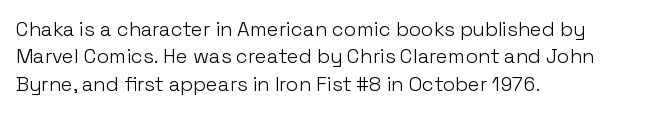
{"italic": "no", "bold": "no", "underline": "no", "align": "left", "line_spacing": "normal", "line_spacing_ratio": 1.37, "letter_spacing": "normal", "letter_spacing_em": 0.0, "glyph_px": 20}
